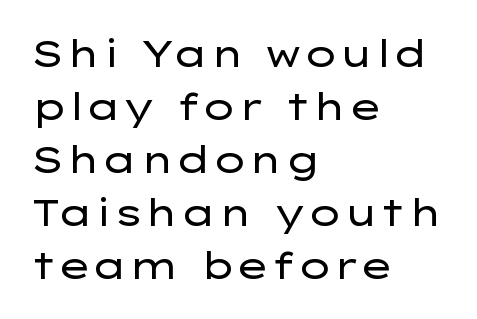
The image shows 37 px regular-weight, wide sans-serif type, upright; set left-aligned, normal line spacing (1.43x), normal letter spacing, not underlined; low stroke contrast and a medium x-height.
